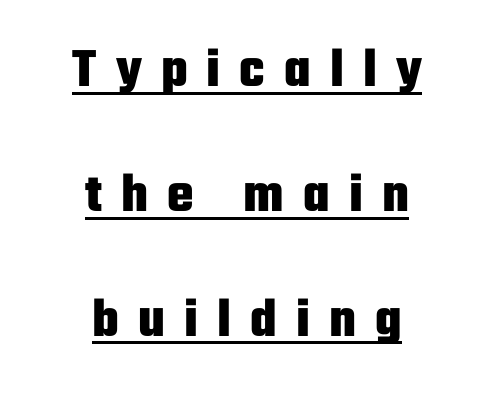
{"serif": "no", "italic": "no", "bold": "yes", "weight": "heavy", "width": "condensed", "stroke_contrast": "low", "x_height": "medium", "monospaced": "no", "underline": "yes", "align": "center", "line_spacing": "loose", "line_spacing_ratio": 2.23, "letter_spacing": "wide", "letter_spacing_em": 0.34, "glyph_px": 56}
